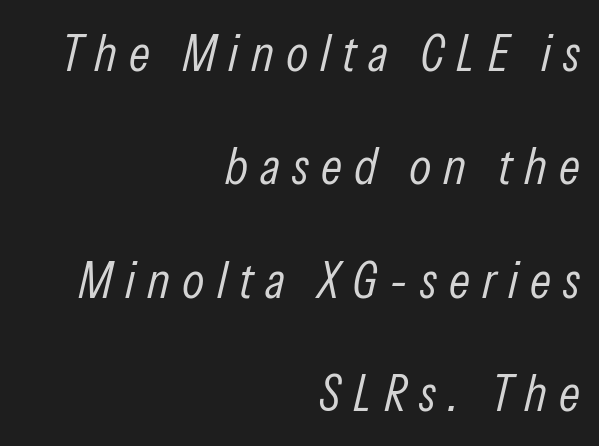
{"italic": "yes", "lean": "right", "slant_degrees": 13, "bold": "no", "weight": "light", "width": "condensed", "stroke_contrast": "low", "x_height": "medium", "monospaced": "no", "underline": "no", "align": "right", "line_spacing": "loose", "line_spacing_ratio": 2.18, "letter_spacing": "wide", "letter_spacing_em": 0.23, "glyph_px": 52}
